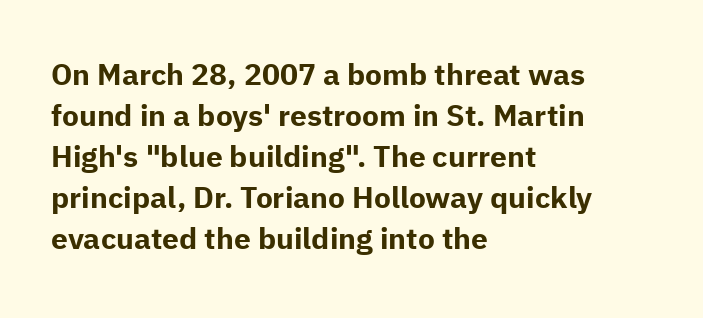
Q: Is the text bold? A: Yes.
Q: Is the text italic (slanted)? A: No, it is upright.
Q: Is the typeface a serif or a sans-serif typeface? A: Sans-serif.
Q: Is the text underlined? A: No.
Q: How is the paragraph aligned? A: Left-aligned.
Q: Is the spacing between letters normal or unusually wide? A: Normal.
Q: Is the spacing between lines tight, normal or loose? A: Normal.
Q: Width (condensed, normal, or wide)? A: Normal.
Q: Stroke contrast? A: Low.
Q: x-height? A: Medium.
Q: Monospaced? A: No.
